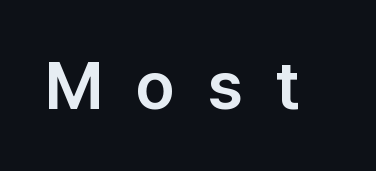
Each letter's strokes conclude bluntly, with no projecting serifs. The letters stand upright; this is a roman face. Looks like regular typesetting: each glyph gets only the width it needs. A typesetter would call this heavily tracked-out type. Anything drawn beneath the words? Only blank space.
